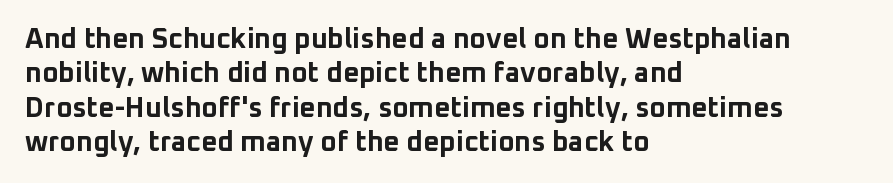
{"serif": "no", "italic": "no", "bold": "yes", "weight": "bold", "width": "normal", "stroke_contrast": "low", "x_height": "medium", "monospaced": "no", "underline": "no", "align": "left", "line_spacing_ratio": 1.23, "letter_spacing": "normal", "letter_spacing_em": 0.0, "glyph_px": 28}
